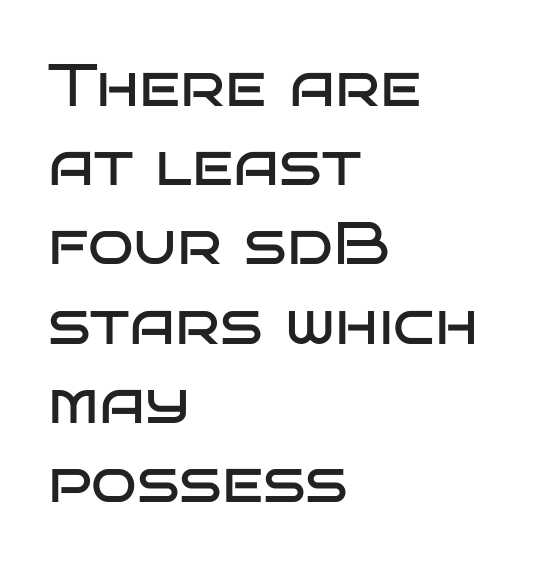
The typeface chosen for these lines omits serifs. Horizontal bands of white between lines are of average thickness. Is the stroke heavy? The answer is a plain regular-or-lighter. The letters stand upright; this is a roman face. Just letters on the line, the space beneath them empty. This rendering uses left alignment, leaving the right contour irregular.
